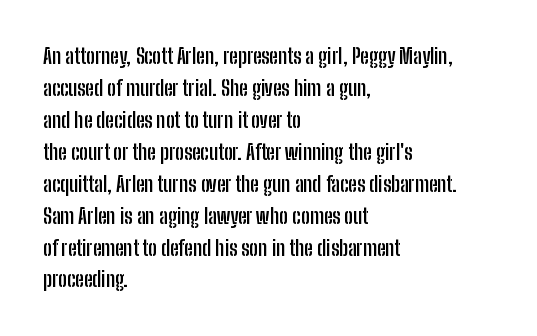
The type sits square on the baseline with zero lean. Summary of weight: heavy, a full bold. Interline gaps are of average width in this sample. The type is set solid horizontally, with unmodified tracking. Underline: absent.
